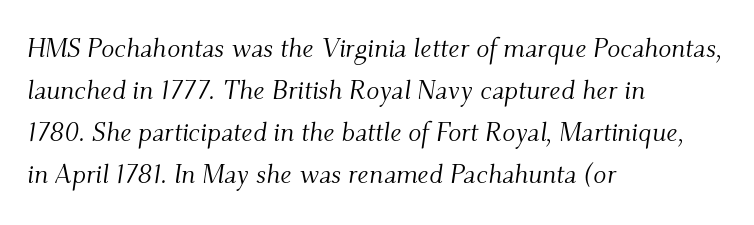
The image shows 27 px text type, italic (leaning right); set left-aligned, normal line spacing (1.56x), normal letter spacing, not underlined.
